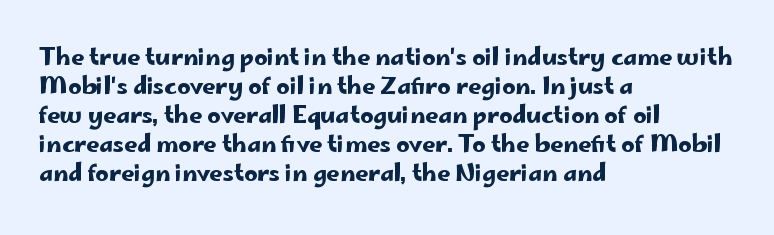
Q: Is the text italic (slanted)? A: No, it is upright.
Q: Is the text underlined? A: No.
Q: How is the paragraph aligned? A: Left-aligned.
Q: Is the spacing between letters normal or unusually wide? A: Normal.
Q: Is the spacing between lines tight, normal or loose? A: Normal.
